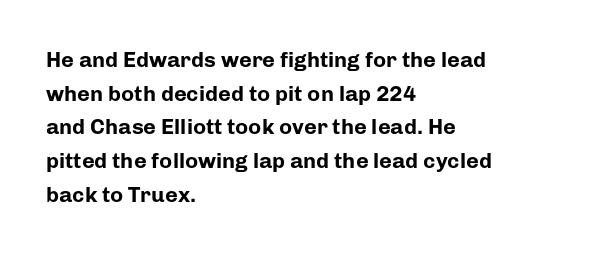
This sample is left-justified, so line endings fall wherever the words run out. Ascenders rise straight up at ninety degrees. Notice how descenders clear the ascenders below comfortably — that's standard leading. Is the type bold? Yes — the strokes are clearly thick and heavy.
